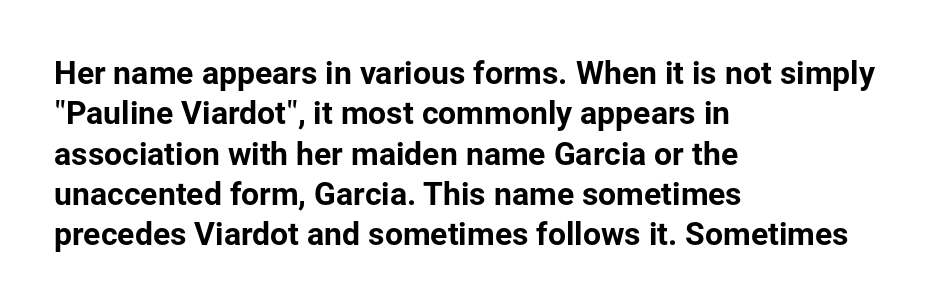
{"serif": "no", "italic": "no", "width": "normal", "stroke_contrast": "low", "x_height": "medium", "monospaced": "no", "underline": "no", "align": "left", "line_spacing": "normal", "line_spacing_ratio": 1.26, "letter_spacing": "normal", "letter_spacing_em": 0.0, "glyph_px": 32}
